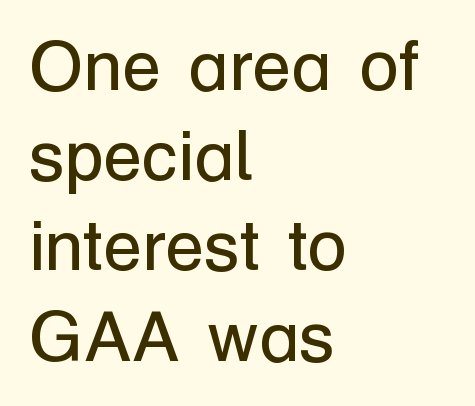
You could not count columns in this text — the font is proportionally spaced. Nothing sits at the stroke ends, so this counts as sans-serif. The designer left line spacing at the default. A light-to-regular cut is what we see here. Ordinary non-slanted type is in use. Check the space under the baseline: it is left empty.
